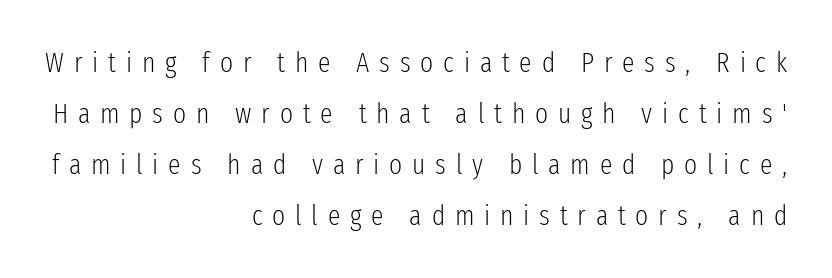
This sample uses an upright cut, with every glyph sitting square on the baseline. The paragraph shown leans on its right margin. The type family on display is of the sans-serif kind. Stems and bowls with no extra thickness — not bold.
